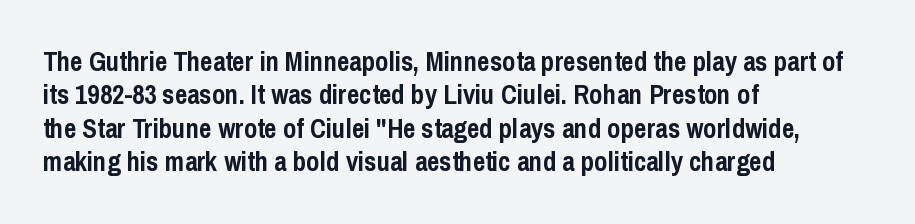
The image shows 27 px bold type, upright; set left-aligned, line spacing 1.24x, normal letter spacing, not underlined.
